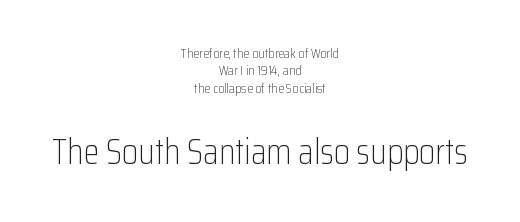
Vertical stems look standard width or narrower in stroke. The face used here is proportionally spaced, like ordinary book or web type. Each line is balanced around a shared central axis. Caption: upper text group reduced, lower text group enlarged. The glyphs in this specimen are sans serif. Type without underlining.
